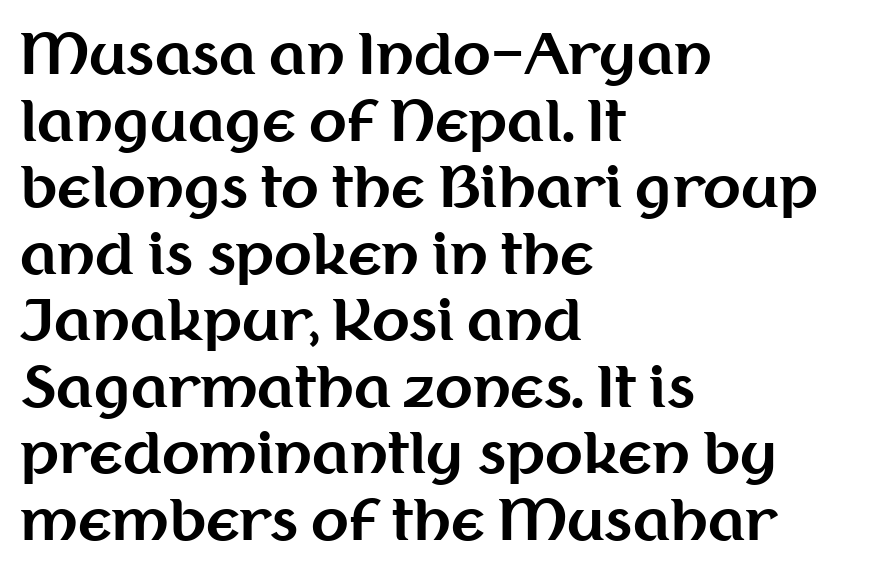
{"serif": "no", "italic": "no", "bold": "yes", "weight": "bold", "width": "normal", "stroke_contrast": "medium", "x_height": "medium", "monospaced": "no", "underline": "no", "align": "left", "line_spacing_ratio": 1.21, "letter_spacing": "normal", "letter_spacing_em": 0.0, "glyph_px": 55}
